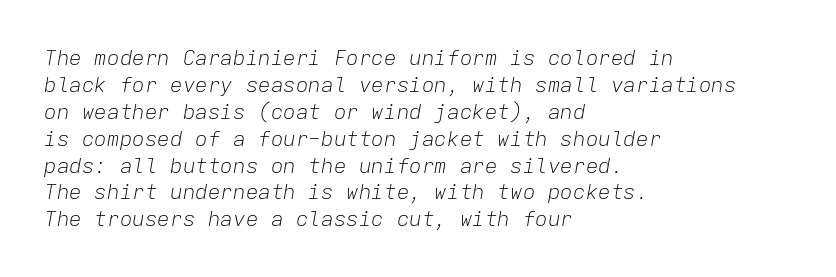
The image shows 21 px text type, italic (leaning right); set left-aligned, normal line spacing (1.28x), normal letter spacing, not underlined.
